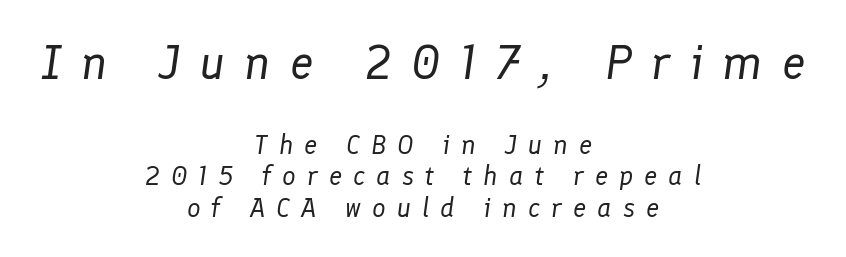
Q: Is the text bold? A: No.
Q: Is the text italic (slanted)? A: Yes, it leans right by about 8 degrees.
Q: Is the text underlined? A: No.
Q: How is the paragraph aligned? A: Centered.
Q: Is the spacing between letters normal or unusually wide? A: Unusually wide.
Q: Which block of text is set in a larger size, the first (top) or the second (bottom)? A: The first (top) one.
Q: Width (condensed, normal, or wide)? A: Normal.
Q: Stroke contrast? A: Low.
Q: x-height? A: Medium.
Q: Monospaced? A: No.
